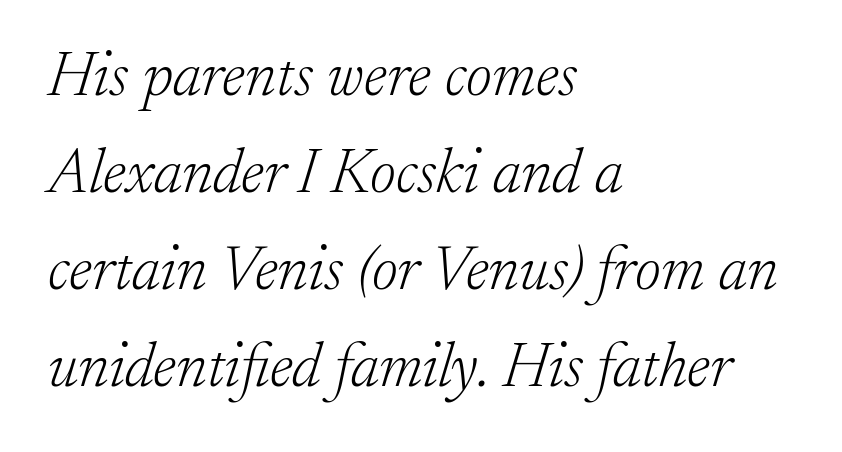
Layout note: lines flush left. Varying glyph widths throughout — classic text-font behaviour. Stems and bowls with no extra thickness — not bold. Honestly, there is no underline to notice here at all.
